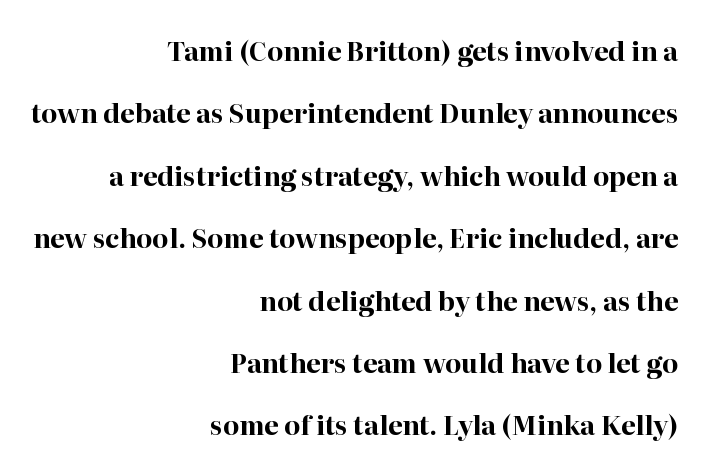
The image shows 26 px bold type, upright; set right-aligned, loose line spacing (2.4x), normal letter spacing, not underlined.
